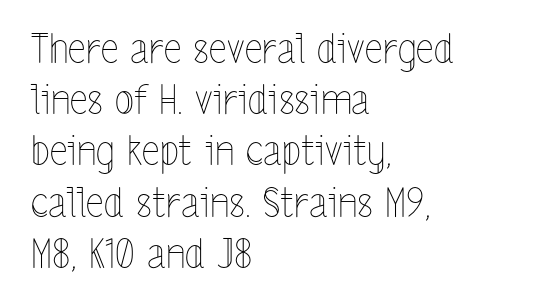
Q: Is the text bold? A: No.
Q: Is the text italic (slanted)? A: No, it is upright.
Q: Is the text underlined? A: No.
Q: How is the paragraph aligned? A: Left-aligned.
Q: Is the spacing between letters normal or unusually wide? A: Normal.
Q: Is the spacing between lines tight, normal or loose? A: Normal.
Q: Width (condensed, normal, or wide)? A: Condensed.
Q: x-height? A: Medium.
Q: Monospaced? A: No.
